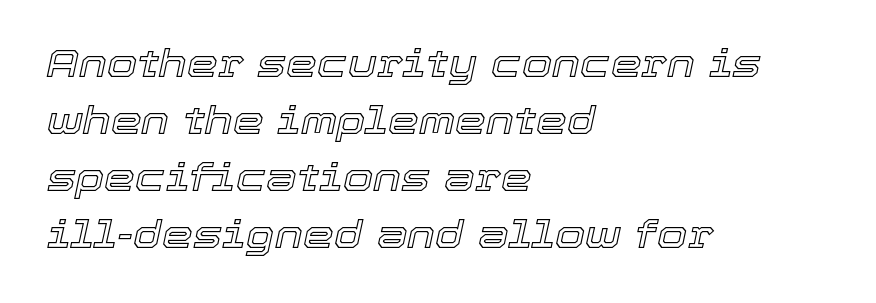
The image shows 39 px text type, italic (leaning right); set left-aligned, normal line spacing (1.46x), normal letter spacing, not underlined; a medium x-height.
